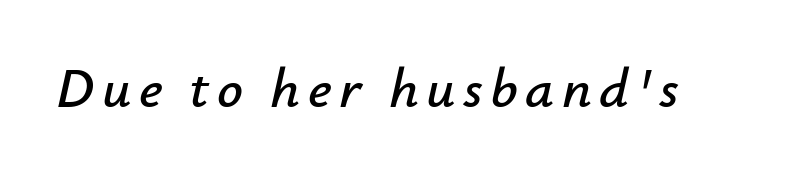
{"italic": "yes", "lean": "right", "slant_degrees": 12, "width": "normal", "stroke_contrast": "low", "x_height": "small", "monospaced": "no", "underline": "no", "glyph_px": 57}
